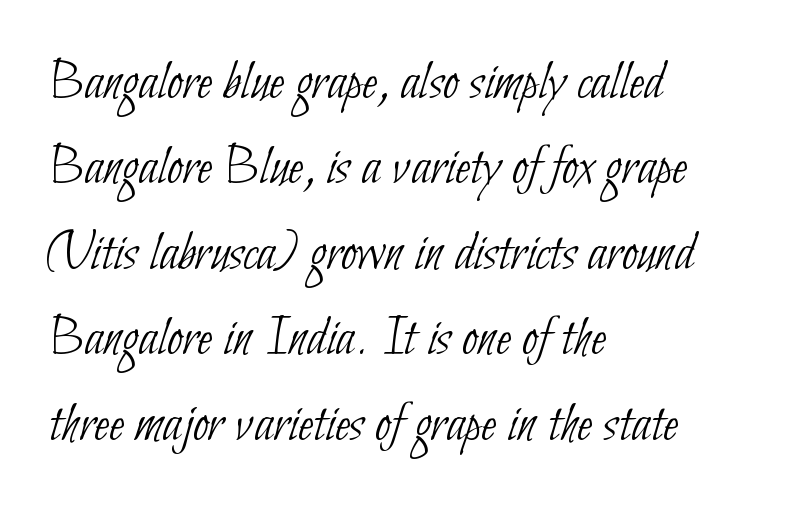
{"serif": "no", "bold": "no", "weight": "thin", "width": "condensed", "stroke_contrast": "low", "x_height": "small", "monospaced": "no", "underline": "no", "align": "left", "line_spacing": "normal", "line_spacing_ratio": 1.5, "letter_spacing": "normal", "letter_spacing_em": 0.0, "glyph_px": 57}
